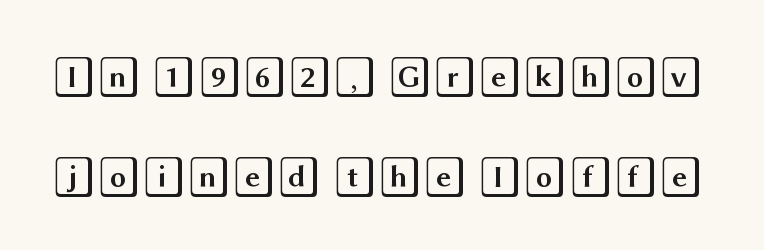
The image shows 41 px wide type, upright; set loose line spacing (2.43x), normal letter spacing, not underlined; a large x-height.
